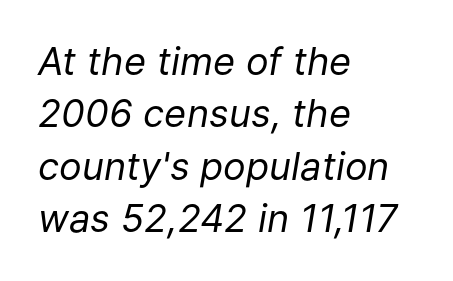
The image shows 38 px regular-weight type, italic (leaning right); set left-aligned, normal line spacing (1.38x), normal letter spacing, not underlined; low stroke contrast and a medium x-height.
